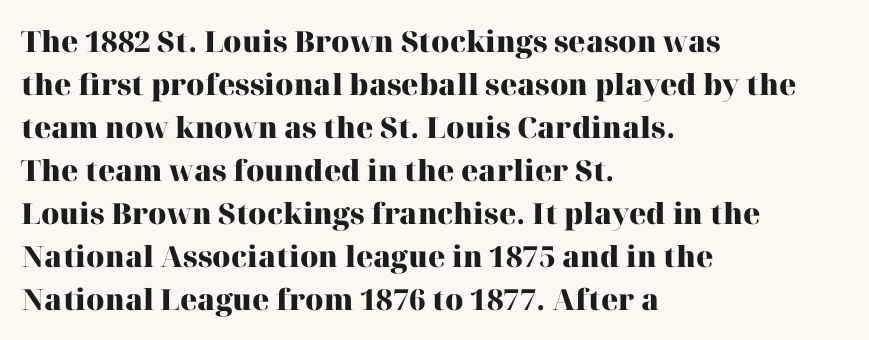
The image shows 29 px heavy serif type, upright; set left-aligned, normal line spacing (1.48x), normal letter spacing, not underlined; high stroke contrast and a medium x-height.
